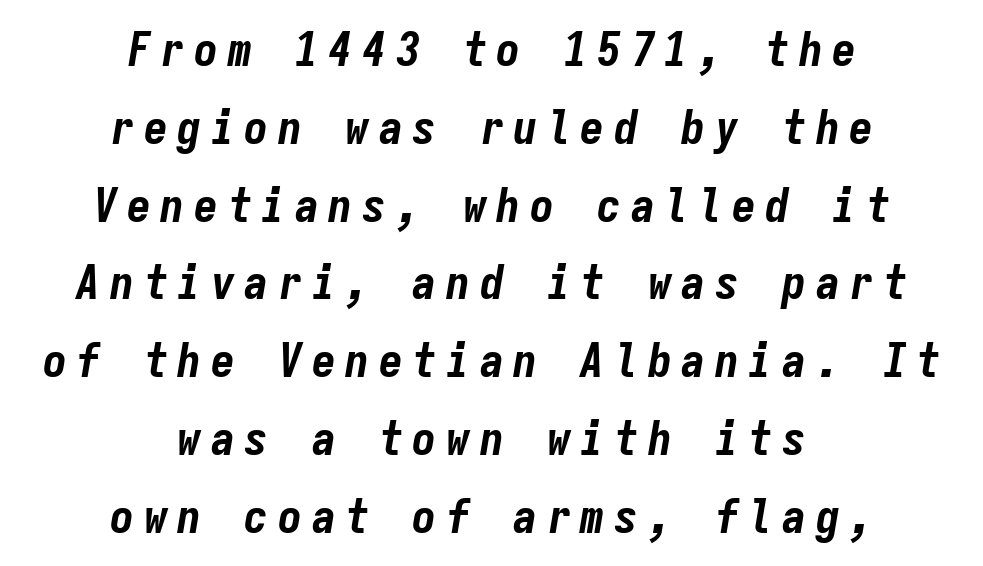
{"italic": "yes", "lean": "right", "slant_degrees": 9, "bold": "yes", "weight": "bold", "width": "condensed", "stroke_contrast": "low", "x_height": "medium", "monospaced": "yes", "underline": "no", "align": "center", "line_spacing": "normal", "line_spacing_ratio": 1.62, "letter_spacing": "wide", "letter_spacing_em": 0.2, "glyph_px": 48}
